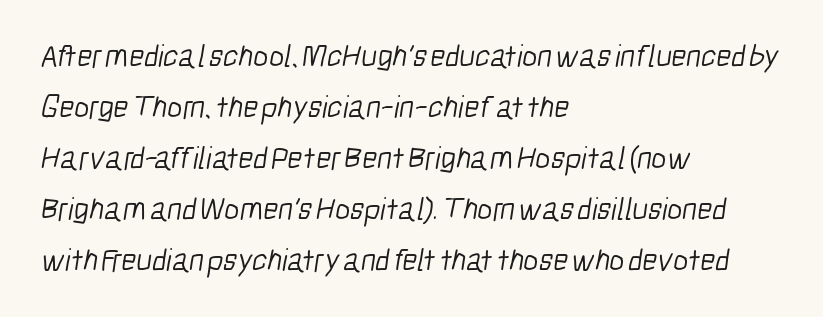
Q: Is the text bold? A: No.
Q: Is the typeface a serif or a sans-serif typeface? A: Sans-serif.
Q: Is the text underlined? A: No.
Q: How is the paragraph aligned? A: Left-aligned.
Q: Is the spacing between letters normal or unusually wide? A: Normal.
Q: Is the spacing between lines tight, normal or loose? A: Normal.
Q: Width (condensed, normal, or wide)? A: Condensed.
Q: Stroke contrast? A: Low.
Q: x-height? A: Medium.
Q: Monospaced? A: No.
